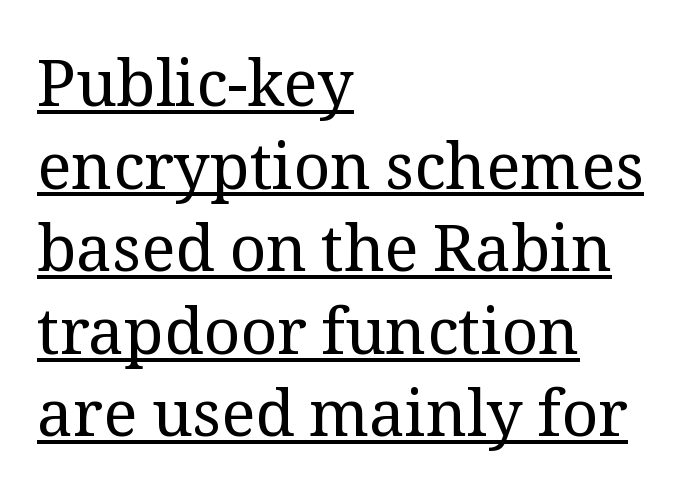
{"serif": "yes", "italic": "no", "bold": "no", "weight": "regular", "width": "normal", "stroke_contrast": "medium", "x_height": "medium", "monospaced": "no", "underline": "yes", "align": "left", "line_spacing": "normal", "line_spacing_ratio": 1.29, "letter_spacing": "normal", "letter_spacing_em": 0.0, "glyph_px": 64}
